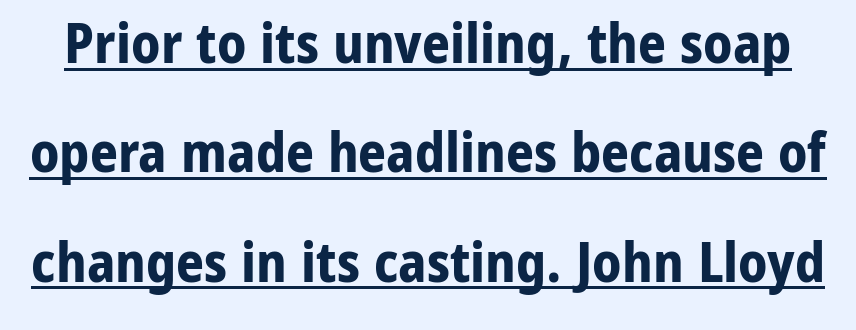
The image shows 55 px bold sans-serif type, upright; set loose line spacing (1.99x), normal letter spacing, underlined; low stroke contrast and a medium x-height.
